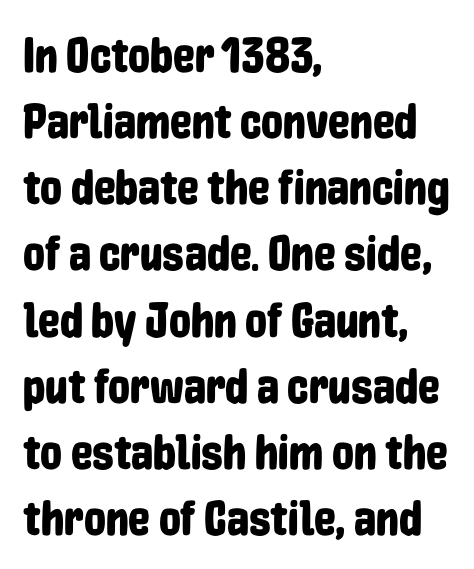
{"serif": "no", "italic": "no", "width": "condensed", "stroke_contrast": "low", "x_height": "medium", "monospaced": "no", "underline": "no", "align": "left", "line_spacing": "normal", "line_spacing_ratio": 1.35, "letter_spacing": "normal", "letter_spacing_em": 0.0, "glyph_px": 49}
